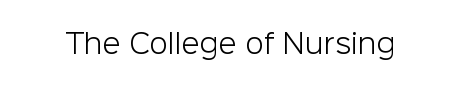
Q: Is the text bold? A: No.
Q: Is the text italic (slanted)? A: No, it is upright.
Q: Is the text underlined? A: No.
Q: Is the spacing between letters normal or unusually wide? A: Normal.
